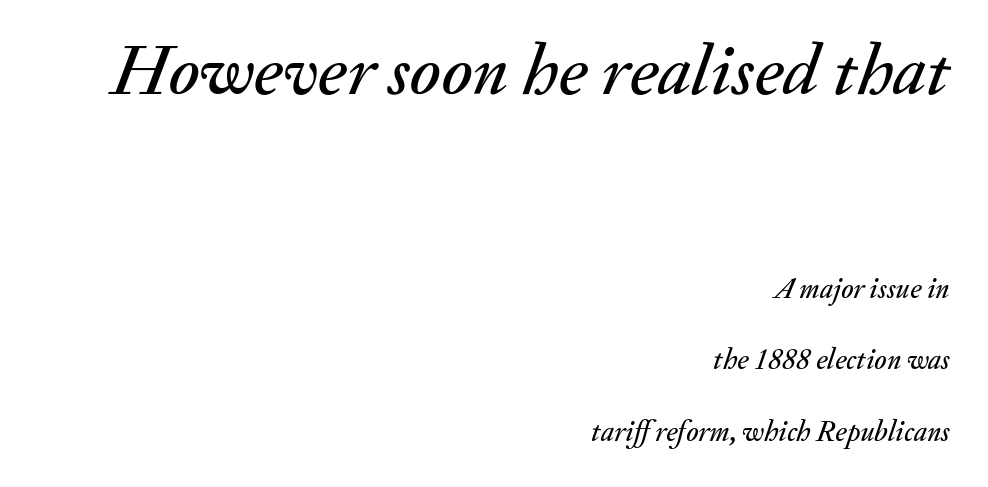
Visually, the top section dominates because its glyphs are scaled up. All the whitespace from short lines collects on the left. The gaps between neighbouring characters are ordinary and unremarkable. Type without underlining.
